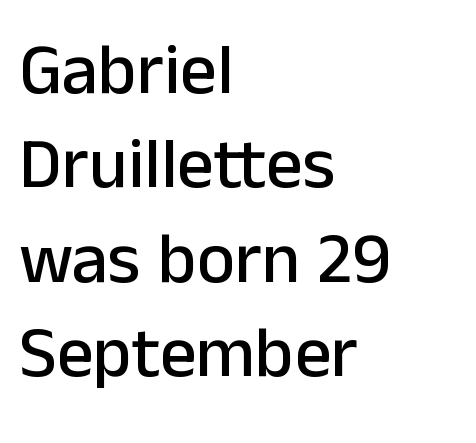
The image shows 72 px sans-serif type, upright; set left-aligned, normal line spacing (1.31x), normal letter spacing, not underlined; low stroke contrast and a medium x-height.
